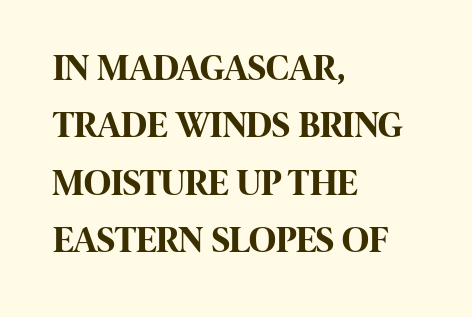
{"serif": "no", "italic": "no", "bold": "yes", "weight": "bold", "width": "condensed", "stroke_contrast": "high", "x_height": "large", "monospaced": "no", "underline": "no", "align": "left", "line_spacing": "normal", "line_spacing_ratio": 1.55, "letter_spacing": "normal", "letter_spacing_em": 0.0, "glyph_px": 37}
